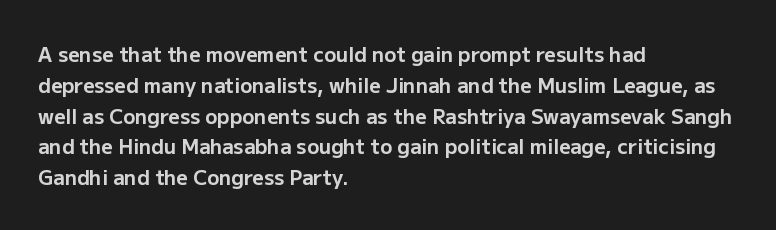
The image shows 20 px bold type, upright; set left-aligned, normal line spacing (1.54x), normal letter spacing, not underlined.
